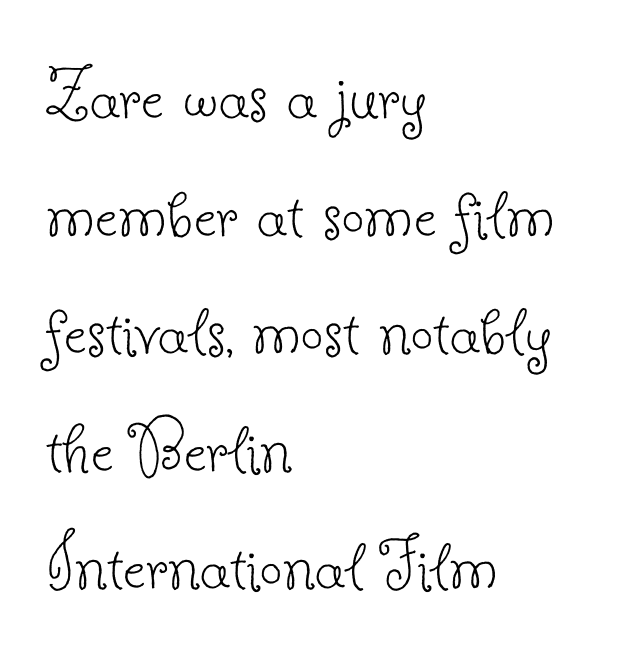
Summary of vertical rhythm: regular, with standard interline spacing. Upright lettering throughout. Heaviness? Minimal to ordinary, like unemphasized prose. The letters advance in unequal steps, a hallmark of proportional type.
